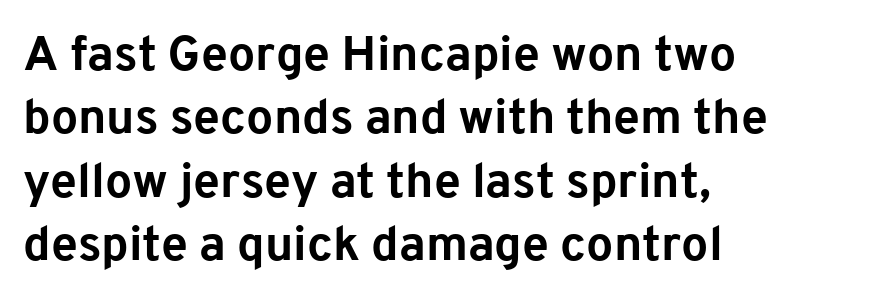
Q: Is the text bold? A: Yes.
Q: Is the text italic (slanted)? A: No, it is upright.
Q: Is the typeface a serif or a sans-serif typeface? A: Sans-serif.
Q: Is the text underlined? A: No.
Q: How is the paragraph aligned? A: Left-aligned.
Q: Is the spacing between letters normal or unusually wide? A: Normal.
Q: Is the spacing between lines tight, normal or loose? A: Normal.
Q: Width (condensed, normal, or wide)? A: Normal.
Q: Stroke contrast? A: Low.
Q: x-height? A: Medium.
Q: Monospaced? A: No.
